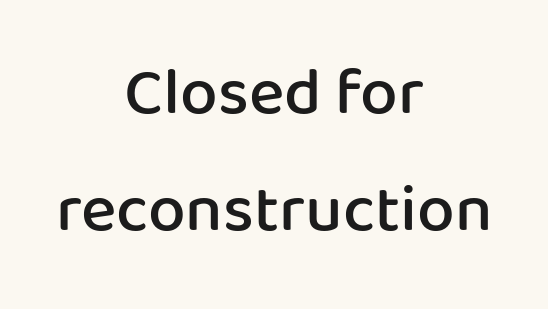
The image shows 67 px semibold sans-serif type, upright; set centered, line spacing 1.74x, normal letter spacing, not underlined; low stroke contrast and a medium x-height.
